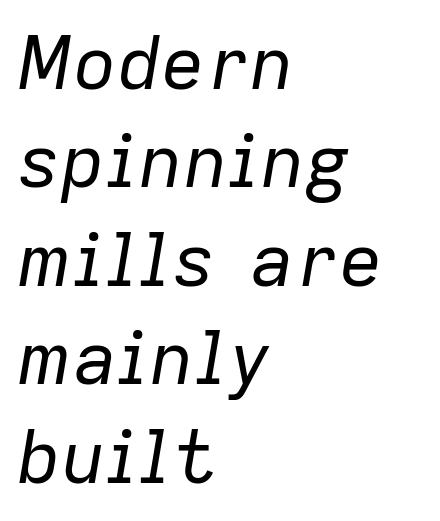
A clean baseline with only descenders dipping below it. A classic flush-left, rag-right setting is used for this passage. The gaps between neighbouring characters are ordinary and unremarkable. The glyphs look as if they've been sheared to an angle. Leading: standard.
